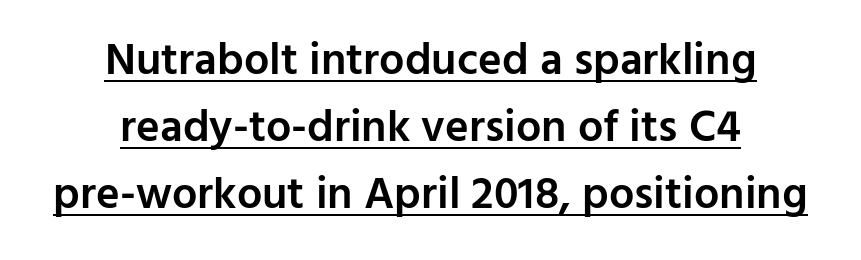
The paragraph shown floats in the horizontal middle. Slightly chunky letters — semibold, I'd say, not full bold. The passage shown stacks its lines at a standard gap. Underlined type.
